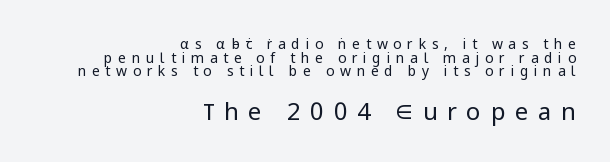
The image shows 24 px text type, upright; set right-aligned, tight line spacing (0.97x), unusually wide letter spacing (+0.4 em), not underlined; the second (bottom) block is 1.71x larger.
